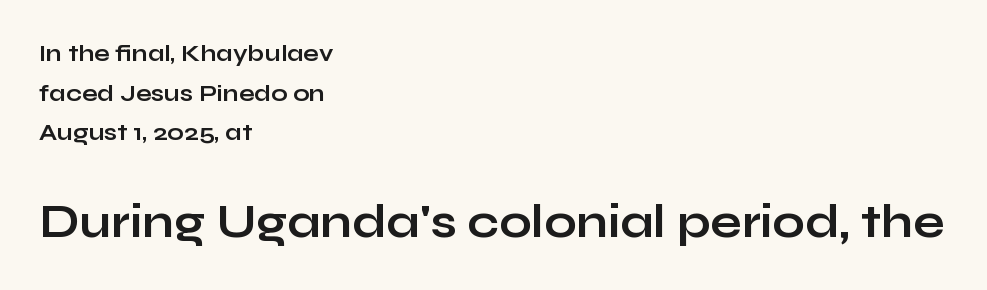
Q: Is the text bold? A: Yes.
Q: Is the text italic (slanted)? A: No, it is upright.
Q: Is the typeface a serif or a sans-serif typeface? A: Sans-serif.
Q: Is the text underlined? A: No.
Q: How is the paragraph aligned? A: Left-aligned.
Q: Is the spacing between letters normal or unusually wide? A: Normal.
Q: Which block of text is set in a larger size, the first (top) or the second (bottom)? A: The second (bottom) one.
Q: Width (condensed, normal, or wide)? A: Wide.
Q: Stroke contrast? A: Low.
Q: x-height? A: Medium.
Q: Monospaced? A: No.
